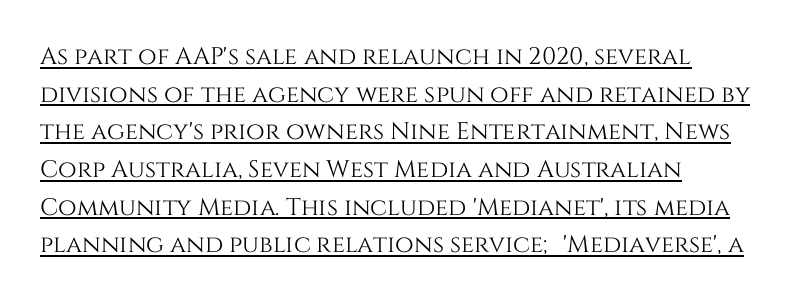
This sample uses an upright cut, with every glyph sitting square on the baseline. Tracking here is standard; glyphs follow each other at the usual distance. The rendering uses a moderate line-height, typical for paragraphs. Horizontal alignment here is leftward, the default for most running prose. Emphasis is given by a line drawn under the lettering.
